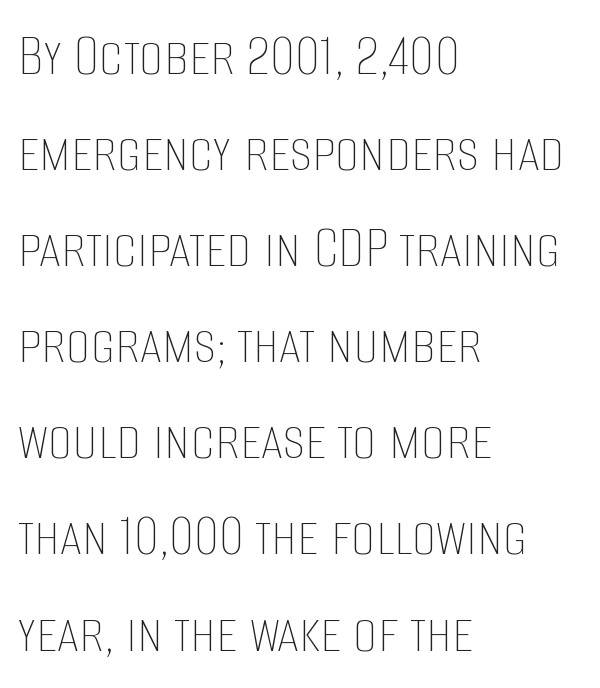
Descenders are the only things crossing below the line. Compared with typical body copy, the letter spacing here is the same. This rendering uses left alignment, leaving the right contour irregular. Evenly set lines give the paragraph a standard silhouette. The face used here is proportionally spaced, like ordinary book or web type. Posture: straight, roman, zero tilt.
